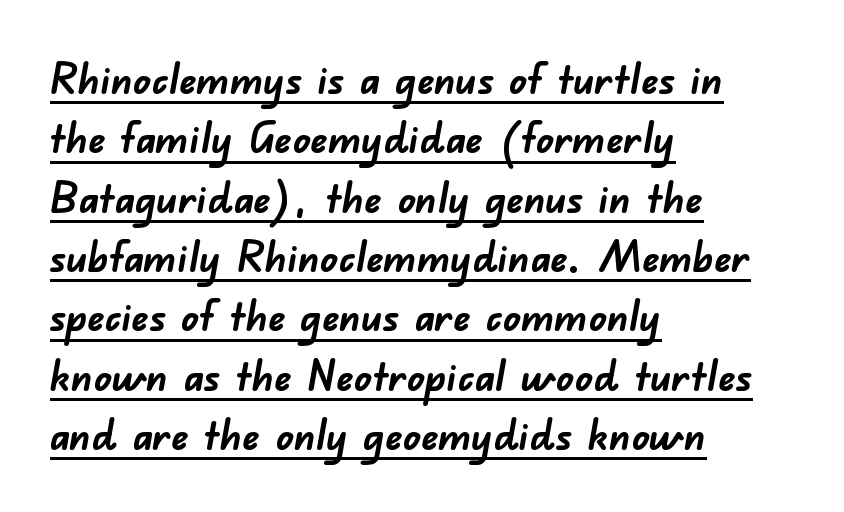
Q: Is the text bold? A: Yes.
Q: Is the typeface a serif or a sans-serif typeface? A: Sans-serif.
Q: Is the text underlined? A: Yes.
Q: How is the paragraph aligned? A: Left-aligned.
Q: Is the spacing between letters normal or unusually wide? A: Normal.
Q: Is the spacing between lines tight, normal or loose? A: Normal.
Q: Width (condensed, normal, or wide)? A: Normal.
Q: Stroke contrast? A: Low.
Q: x-height? A: Small.
Q: Monospaced? A: No.
